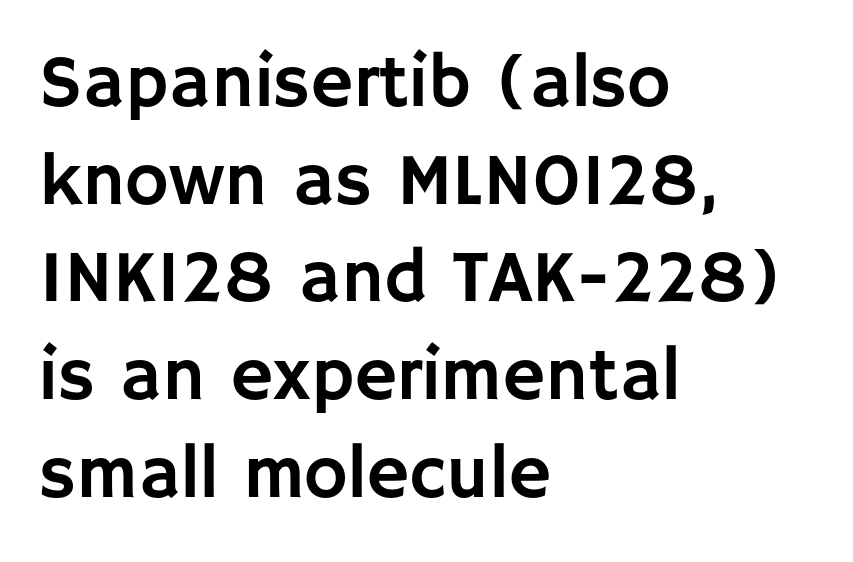
Q: Is the text italic (slanted)? A: No, it is upright.
Q: Is the typeface a serif or a sans-serif typeface? A: Sans-serif.
Q: Is the text underlined? A: No.
Q: How is the paragraph aligned? A: Left-aligned.
Q: Is the spacing between letters normal or unusually wide? A: Normal.
Q: Is the spacing between lines tight, normal or loose? A: Normal.
Q: Width (condensed, normal, or wide)? A: Normal.
Q: Stroke contrast? A: Low.
Q: x-height? A: Large.
Q: Monospaced? A: No.
